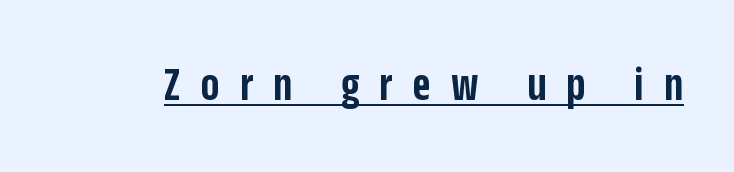
The image shows 49 px semibold, condensed sans-serif type, upright; set unusually wide letter spacing (+0.41 em), underlined; low stroke contrast and a large x-height.
